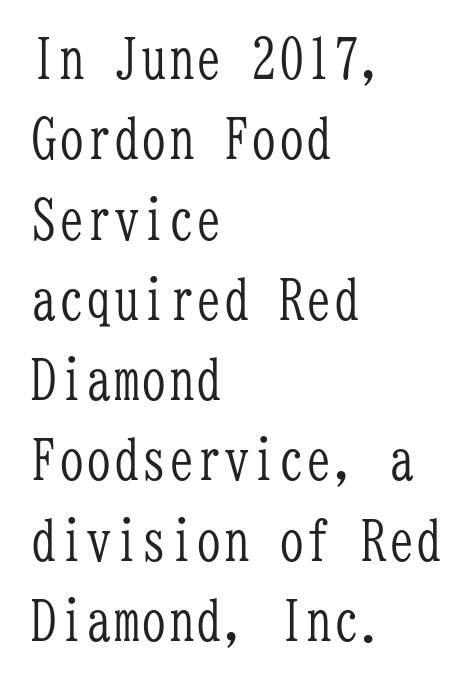
{"serif": "yes", "italic": "no", "bold": "no", "weight": "light", "width": "condensed", "stroke_contrast": "low", "x_height": "medium", "monospaced": "yes", "underline": "no", "align": "left", "line_spacing": "normal", "line_spacing_ratio": 1.46, "letter_spacing": "normal", "letter_spacing_em": 0.0, "glyph_px": 55}
